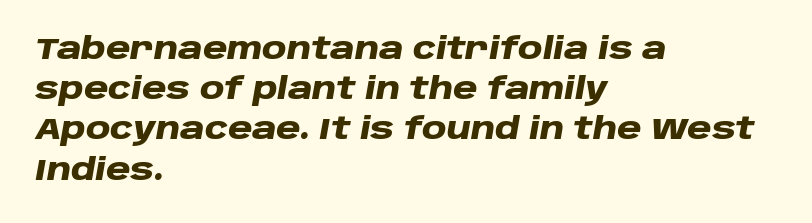
The image shows 30 px heavy, wide type, italic (leaning right); set left-aligned, normal line spacing (1.34x), normal letter spacing, not underlined; low stroke contrast and a large x-height.
